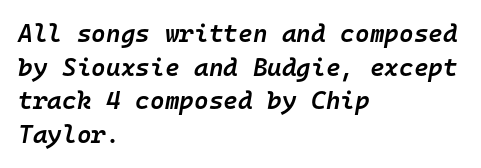
Q: Is the text bold? A: Semi-bold.
Q: Is the text italic (slanted)? A: Yes, it leans right by about 10 degrees.
Q: Is the text underlined? A: No.
Q: How is the paragraph aligned? A: Left-aligned.
Q: Is the spacing between letters normal or unusually wide? A: Normal.
Q: Is the spacing between lines tight, normal or loose? A: Normal.
